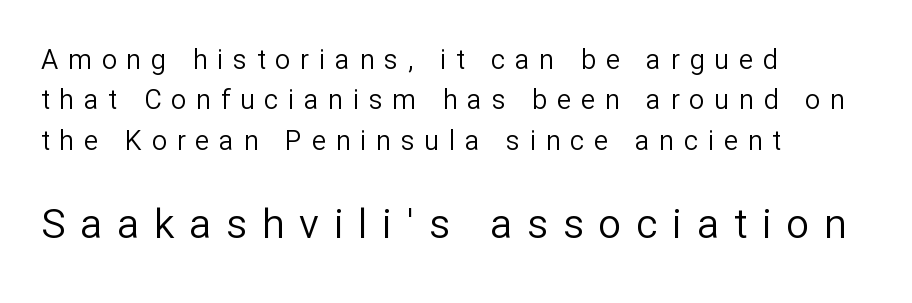
The image shows 41 px regular-weight sans-serif type, upright; set left-aligned, normal line spacing (1.5x), unusually wide letter spacing (+0.36 em), not underlined; the second (bottom) block is 1.52x larger; low stroke contrast and a medium x-height.
